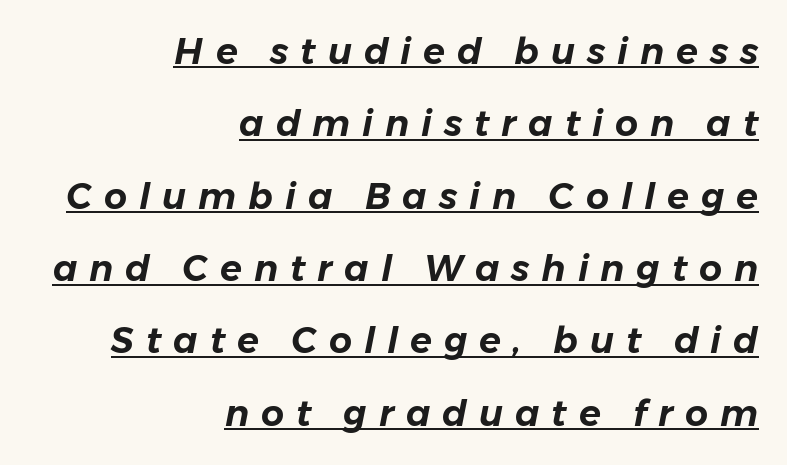
Q: Is the text italic (slanted)? A: Yes, it leans right by about 11 degrees.
Q: Is the text underlined? A: Yes.
Q: How is the paragraph aligned? A: Right-aligned.
Q: Is the spacing between letters normal or unusually wide? A: Unusually wide.
Q: Is the spacing between lines tight, normal or loose? A: Loose.
Q: Width (condensed, normal, or wide)? A: Normal.
Q: Stroke contrast? A: Low.
Q: x-height? A: Medium.
Q: Monospaced? A: No.
